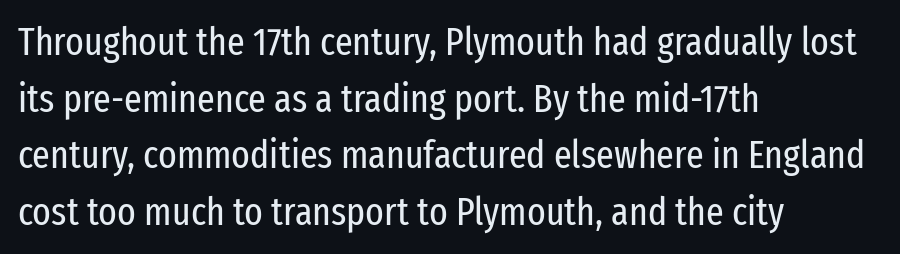
Does the copy run flush right? No — it runs flush left. This sample has the flowing, uneven cadence of proportional lettering. Check where the strokes stop: nothing finishes them off — pure sans. Bold? No — there's no thickening of the strokes.
